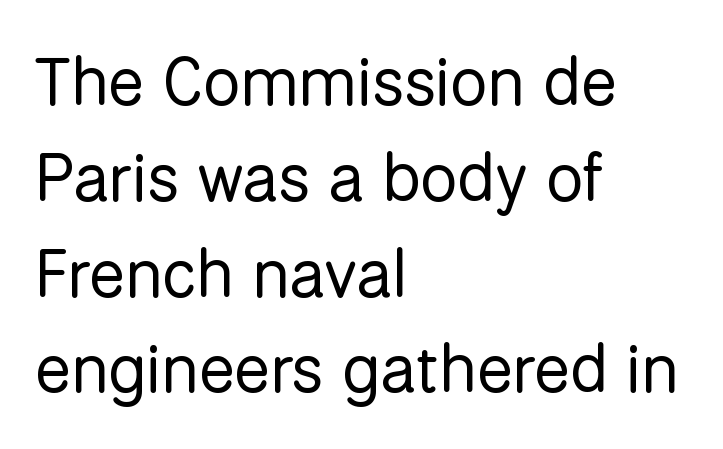
Horizontal bands of white between lines are of average thickness. Is this a fixed-width face? No — the glyphs have proportional, varying widths. Compared with a centered layout, this one pins lines to the left instead. Font category for this specimen: sans-serif. Weight class: somewhere from thin through regular. Every stem runs plumb, perpendicular to the baseline.
